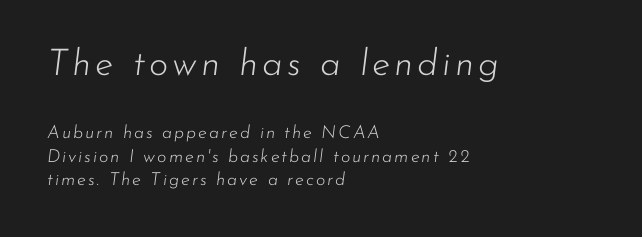
These lines are set flush left with a ragged right edge. The characters are drawn with everyday or finer stroke widths. The letters advance in unequal steps, a hallmark of proportional type. If you squint, the top block still reads clearly — it's the larger of the two.
